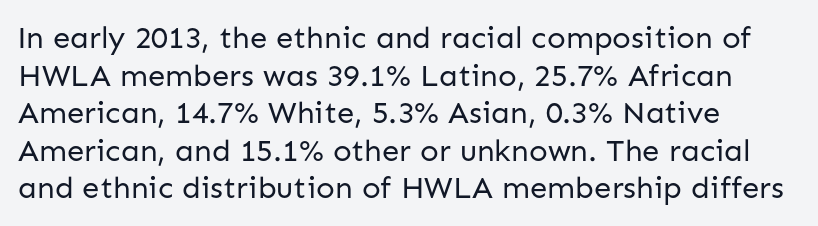
Q: Is the text bold? A: No.
Q: Is the text italic (slanted)? A: No, it is upright.
Q: Is the typeface a serif or a sans-serif typeface? A: Sans-serif.
Q: Is the text underlined? A: No.
Q: How is the paragraph aligned? A: Left-aligned.
Q: Is the spacing between letters normal or unusually wide? A: Normal.
Q: Width (condensed, normal, or wide)? A: Normal.
Q: Stroke contrast? A: Low.
Q: x-height? A: Medium.
Q: Monospaced? A: No.
